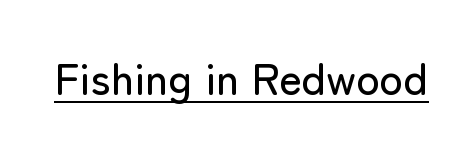
The image shows 44 px sans-serif type, upright; set normal letter spacing, underlined; low stroke contrast and a medium x-height.
